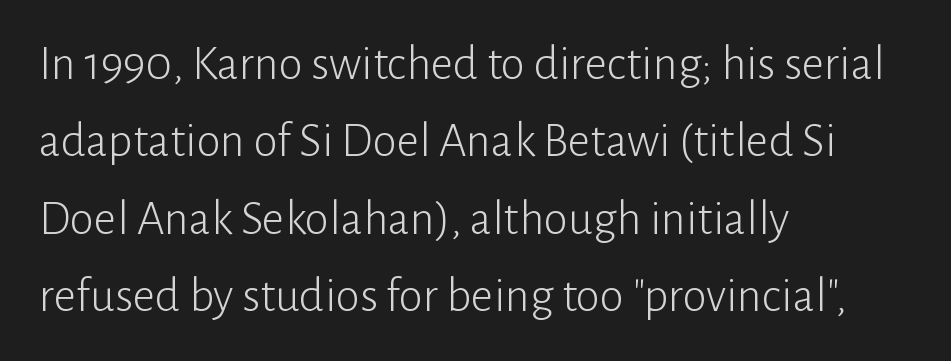
Q: Is the text bold? A: No.
Q: Is the text italic (slanted)? A: No, it is upright.
Q: Is the typeface a serif or a sans-serif typeface? A: Sans-serif.
Q: Is the text underlined? A: No.
Q: How is the paragraph aligned? A: Left-aligned.
Q: Is the spacing between letters normal or unusually wide? A: Normal.
Q: Is the spacing between lines tight, normal or loose? A: Normal.
Q: Width (condensed, normal, or wide)? A: Normal.
Q: Stroke contrast? A: Low.
Q: x-height? A: Medium.
Q: Monospaced? A: No.
